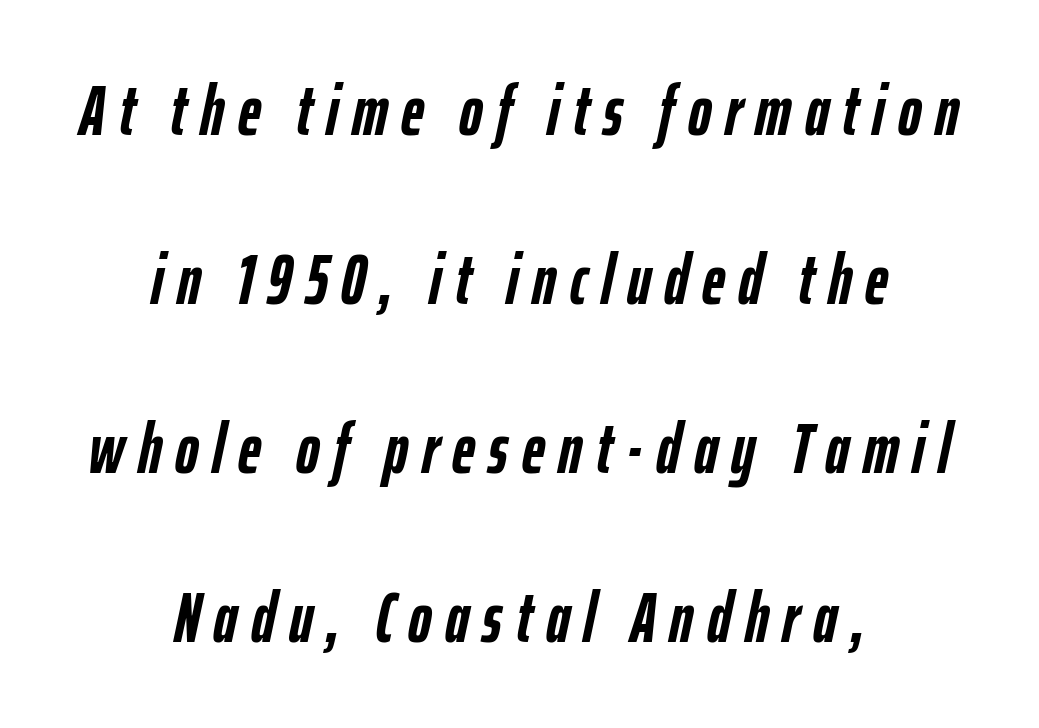
The image shows 71 px semibold, condensed type, italic (leaning right); set centered, loose line spacing (2.38x), not underlined; low stroke contrast and a medium x-height.
